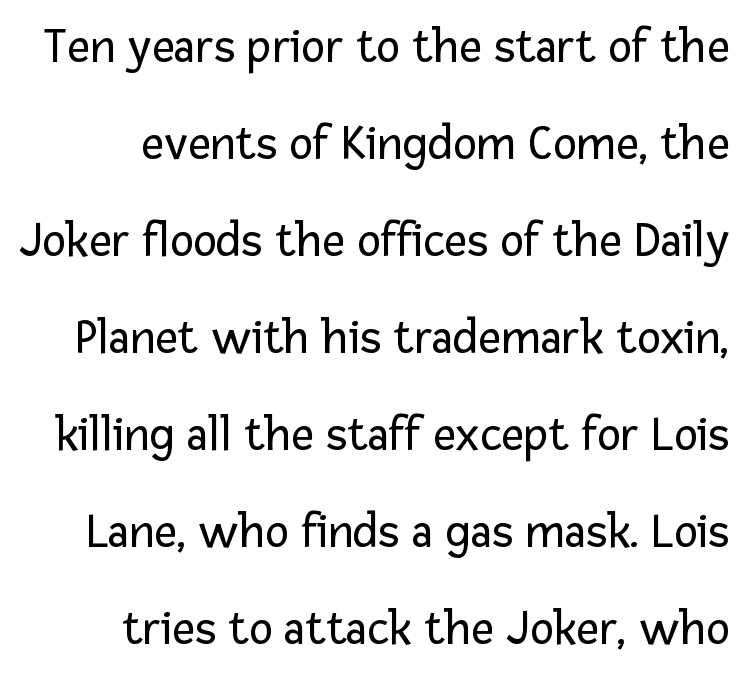
Q: Is the text bold? A: No.
Q: Is the text italic (slanted)? A: No, it is upright.
Q: Is the typeface a serif or a sans-serif typeface? A: Sans-serif.
Q: Is the text underlined? A: No.
Q: Is the spacing between letters normal or unusually wide? A: Normal.
Q: Is the spacing between lines tight, normal or loose? A: Loose.
Q: Width (condensed, normal, or wide)? A: Normal.
Q: Stroke contrast? A: Low.
Q: x-height? A: Medium.
Q: Monospaced? A: No.
